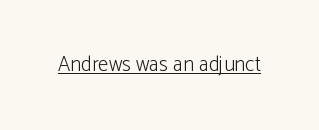
The image shows 21 px text type, upright; set normal letter spacing, underlined.
